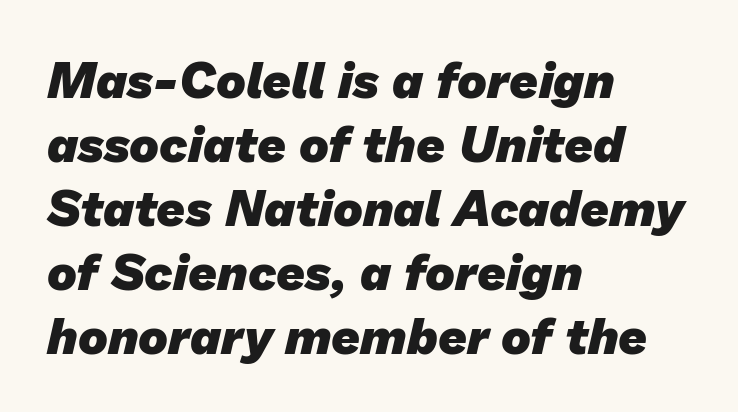
The image shows 50 px heavy sans-serif type; set left-aligned, normal line spacing (1.28x), normal letter spacing, not underlined; low stroke contrast and a medium x-height.
